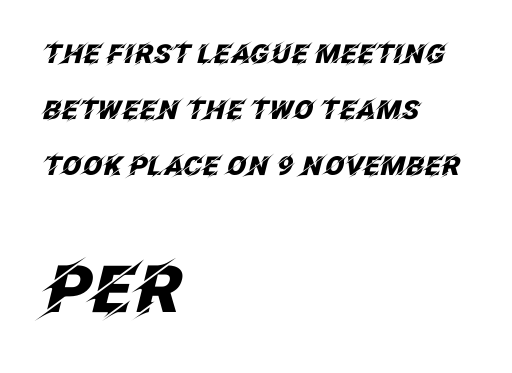
The image shows 65 px heavy type, italic (leaning right); set left-aligned, loose line spacing (2.16x), normal letter spacing, not underlined; the second (bottom) block is 2.5x larger; low stroke contrast and a large x-height.
